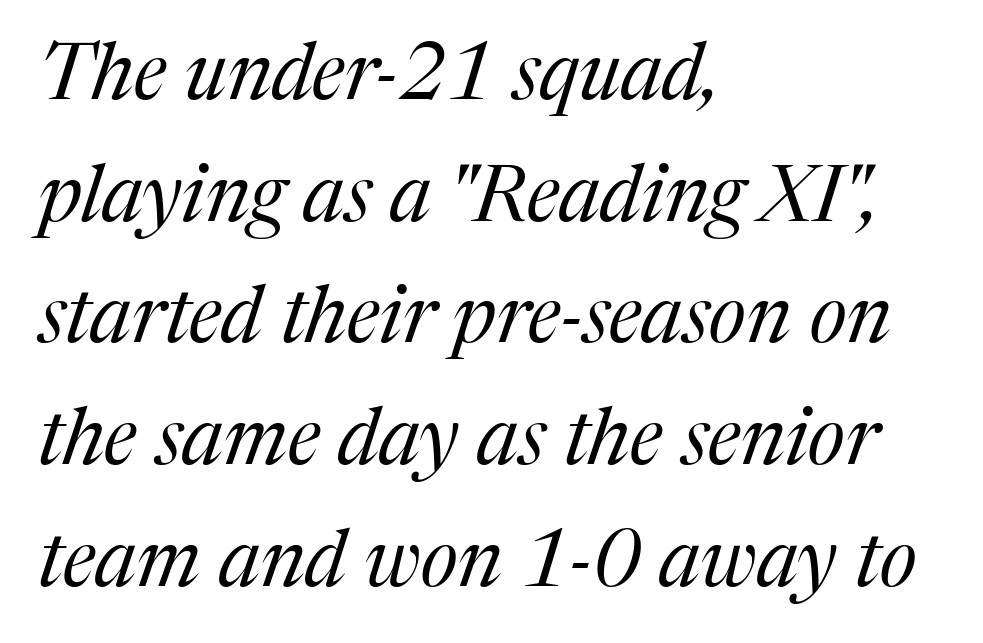
Check under the words: just untouched page. The rendering applies a slant to the glyphs. The setting favours the left margin, as ordinary paragraphs usually do. You could not count columns in this text — the font is proportionally spaced. Vertical stems look standard width or narrower in stroke. Vertically, the passage feels balanced, rows spaced as you'd expect.
